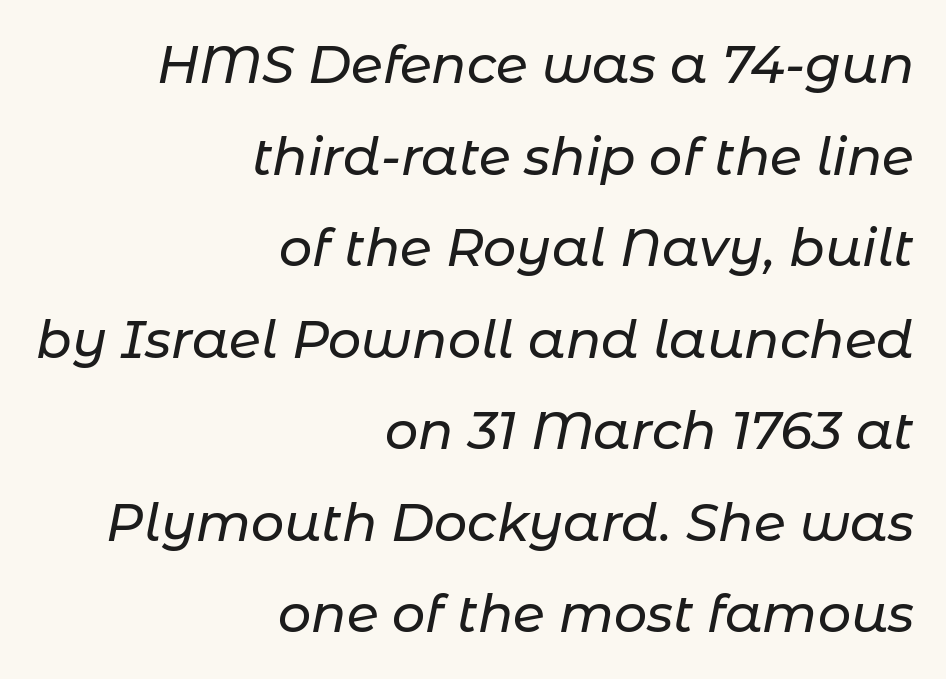
{"italic": "yes", "lean": "right", "slant_degrees": 11, "width": "normal", "stroke_contrast": "low", "x_height": "medium", "monospaced": "no", "underline": "no", "align": "right", "line_spacing_ratio": 1.76, "letter_spacing": "normal", "letter_spacing_em": 0.0, "glyph_px": 52}
